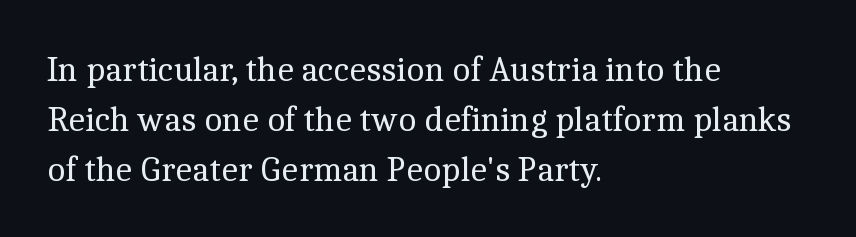
Q: Is the text bold? A: No.
Q: Is the text italic (slanted)? A: No, it is upright.
Q: Is the typeface a serif or a sans-serif typeface? A: Serif.
Q: Is the text underlined? A: No.
Q: How is the paragraph aligned? A: Left-aligned.
Q: Is the spacing between letters normal or unusually wide? A: Normal.
Q: Is the spacing between lines tight, normal or loose? A: Normal.
Q: Width (condensed, normal, or wide)? A: Normal.
Q: x-height? A: Medium.
Q: Monospaced? A: No.
